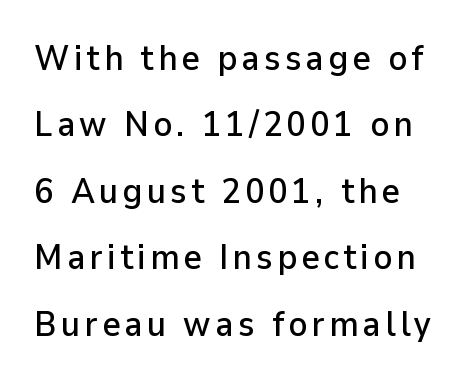
Q: Is the text italic (slanted)? A: No, it is upright.
Q: Is the typeface a serif or a sans-serif typeface? A: Sans-serif.
Q: Is the text underlined? A: No.
Q: Is the spacing between lines tight, normal or loose? A: Loose.
Q: Width (condensed, normal, or wide)? A: Normal.
Q: Stroke contrast? A: Low.
Q: x-height? A: Medium.
Q: Monospaced? A: No.
